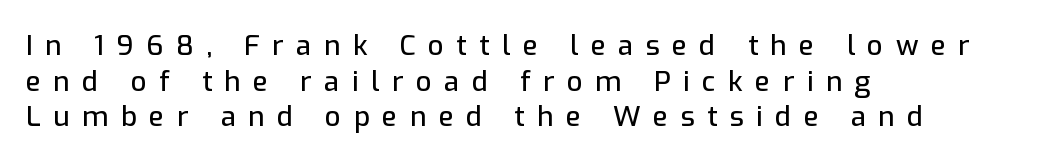
The image shows 28 px sans-serif type, upright; set left-aligned, normal line spacing (1.27x), unusually wide letter spacing (+0.44 em), not underlined; low stroke contrast and a medium x-height.
